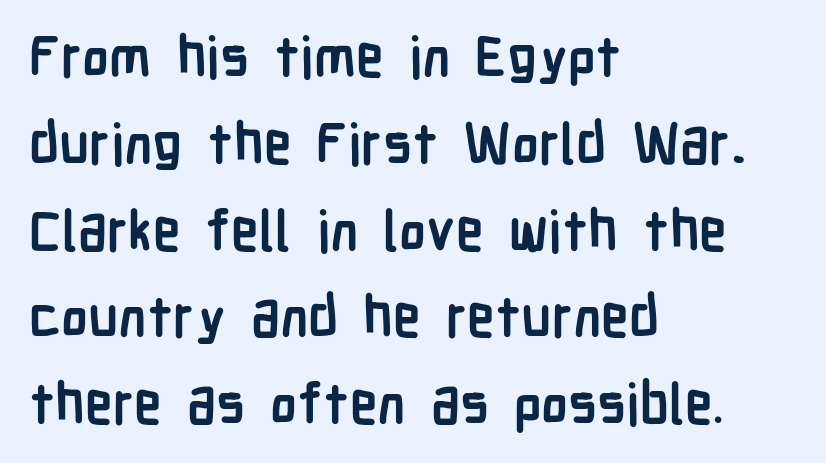
The image shows 56 px semibold, condensed sans-serif type, upright; set left-aligned, normal line spacing (1.55x), normal letter spacing, not underlined; low stroke contrast and a medium x-height.
